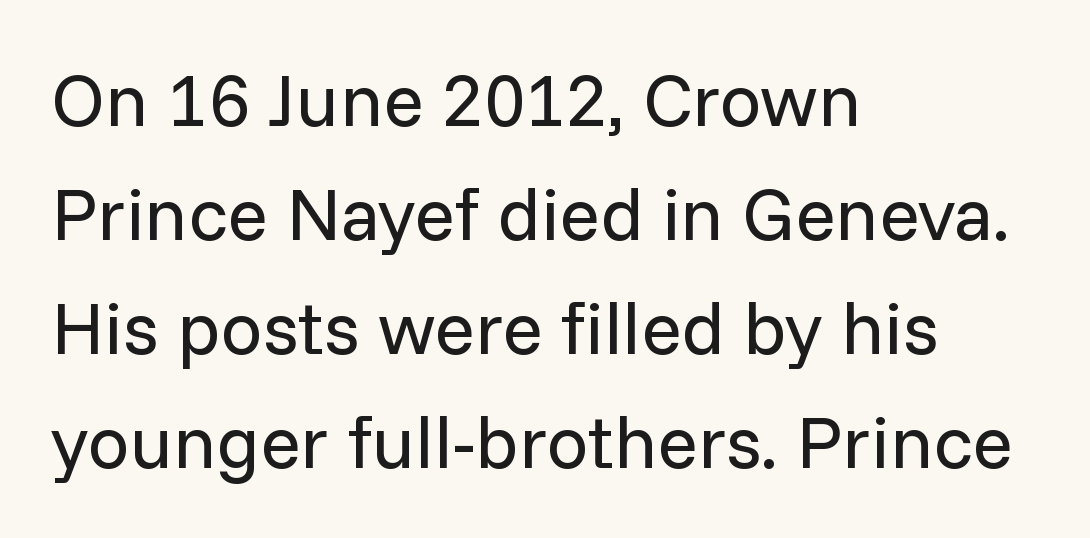
{"serif": "no", "italic": "no", "bold": "no", "weight": "regular", "width": "normal", "stroke_contrast": "low", "x_height": "medium", "monospaced": "no", "underline": "no", "align": "left", "line_spacing": "normal", "line_spacing_ratio": 1.52, "letter_spacing": "normal", "letter_spacing_em": 0.0, "glyph_px": 75}
